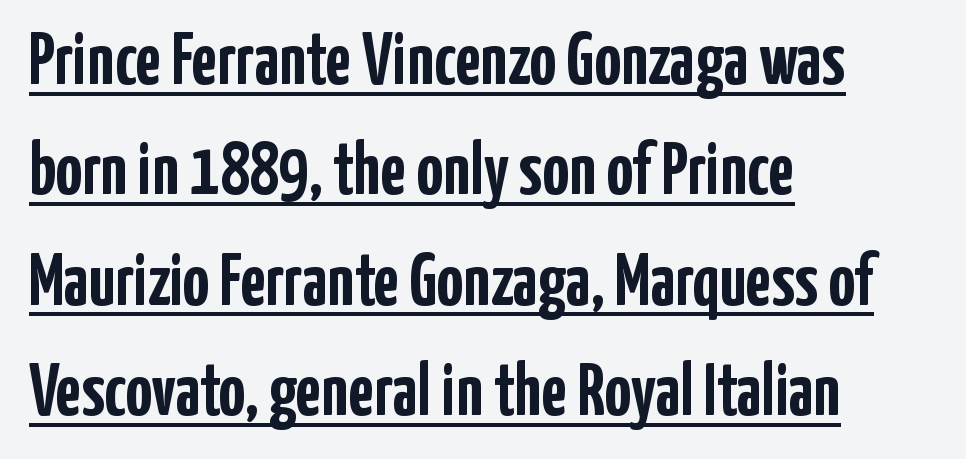
Q: Is the text bold? A: Yes.
Q: Is the text italic (slanted)? A: No, it is upright.
Q: Is the typeface a serif or a sans-serif typeface? A: Sans-serif.
Q: Is the text underlined? A: Yes.
Q: How is the paragraph aligned? A: Left-aligned.
Q: Is the spacing between letters normal or unusually wide? A: Normal.
Q: Is the spacing between lines tight, normal or loose? A: Normal.
Q: Width (condensed, normal, or wide)? A: Condensed.
Q: Stroke contrast? A: Low.
Q: x-height? A: Medium.
Q: Monospaced? A: No.
